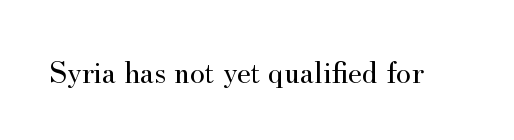
Between one letter and the next there's only the usual sliver of space. Little horizontal feet cap the strokes, marking this as serif type. The strokes carry an ordinary text weight at most. Style check: upright. The zone under the glyphs is completely vacant.
